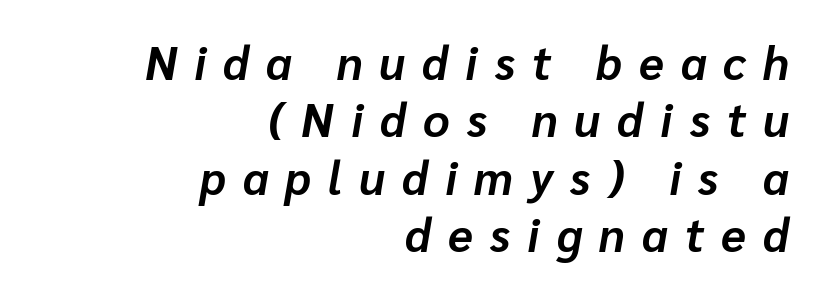
{"italic": "yes", "lean": "right", "slant_degrees": 10, "bold": "yes", "weight": "bold", "width": "normal", "stroke_contrast": "low", "x_height": "medium", "monospaced": "no", "underline": "no", "align": "right", "line_spacing": "normal", "line_spacing_ratio": 1.25, "letter_spacing": "wide", "letter_spacing_em": 0.37, "glyph_px": 46}
